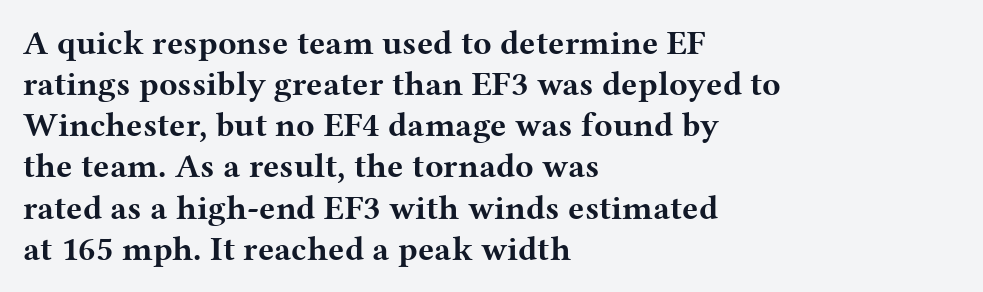
Q: Is the text bold? A: Yes.
Q: Is the text italic (slanted)? A: No, it is upright.
Q: Is the typeface a serif or a sans-serif typeface? A: Serif.
Q: Is the text underlined? A: No.
Q: How is the paragraph aligned? A: Left-aligned.
Q: Is the spacing between letters normal or unusually wide? A: Normal.
Q: Width (condensed, normal, or wide)? A: Wide.
Q: Stroke contrast? A: Medium.
Q: x-height? A: Medium.
Q: Monospaced? A: No.
